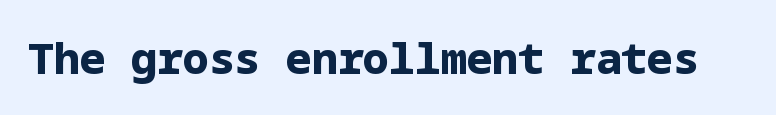
The gap between lines stays unmarked. Honestly, the letter spacing is just normal — you wouldn't notice it. The axis of the letterforms is exactly vertical. The designer went with a sans here, leaving each stem footless. Caption: bold face, heavy strokes.
